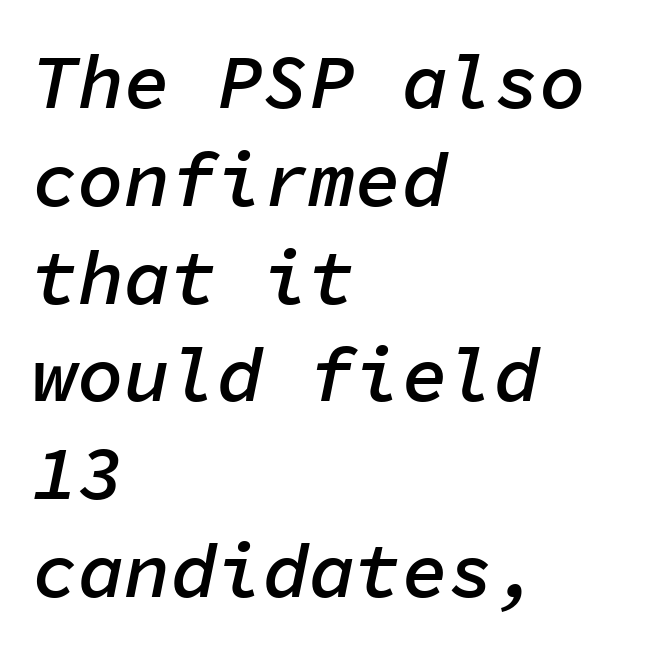
The image shows 77 px semibold type, italic (leaning right), monospaced; set left-aligned, normal line spacing (1.27x), normal letter spacing, not underlined; low stroke contrast and a medium x-height.
